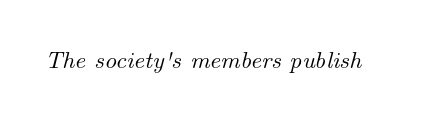
Q: Is the text italic (slanted)? A: Yes, it leans right by about 14 degrees.
Q: Is the text underlined? A: No.
Q: Is the spacing between letters normal or unusually wide? A: Normal.
